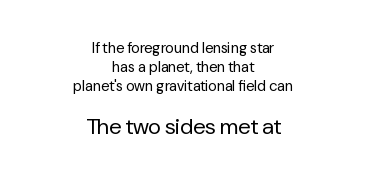
{"italic": "no", "bold": "no", "underline": "no", "align": "center", "line_spacing": "normal", "line_spacing_ratio": 1.26, "letter_spacing": "normal", "letter_spacing_em": 0.0, "larger_block": "second", "size_ratio": 1.47, "glyph_px": 22}
